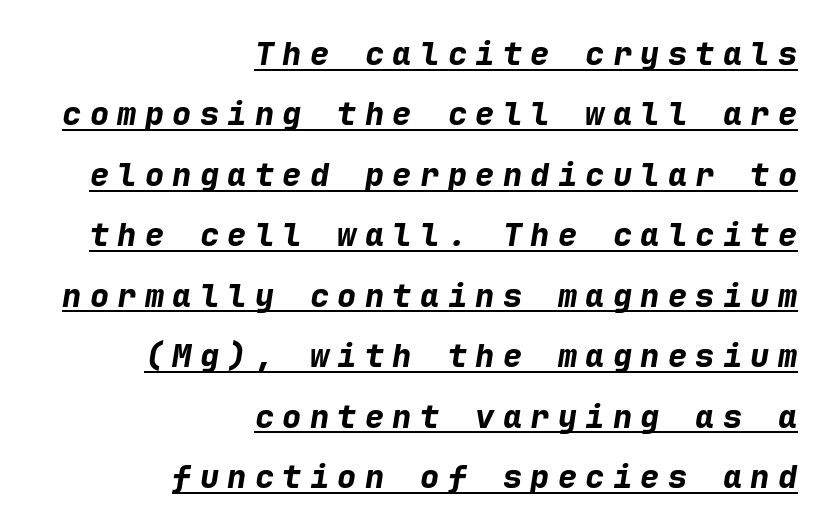
Q: Is the text bold? A: Yes.
Q: Is the text italic (slanted)? A: Yes, it leans right by about 9 degrees.
Q: Is the text underlined? A: Yes.
Q: How is the paragraph aligned? A: Right-aligned.
Q: Is the spacing between letters normal or unusually wide? A: Unusually wide.
Q: Width (condensed, normal, or wide)? A: Normal.
Q: Stroke contrast? A: Low.
Q: x-height? A: Medium.
Q: Monospaced? A: Yes.
